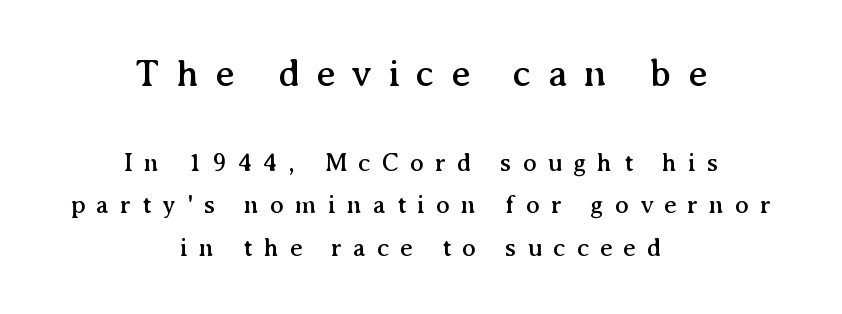
{"serif": "yes", "italic": "no", "width": "normal", "stroke_contrast": "medium", "x_height": "medium", "monospaced": "no", "underline": "no", "align": "center", "line_spacing": "normal", "line_spacing_ratio": 1.65, "letter_spacing": "wide", "letter_spacing_em": 0.42, "larger_block": "first", "size_ratio": 1.5, "glyph_px": 39}
